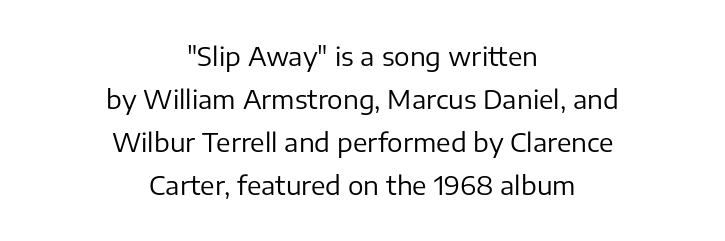
{"italic": "no", "bold": "no", "underline": "no", "align": "center", "line_spacing": "normal", "line_spacing_ratio": 1.66, "letter_spacing": "normal", "letter_spacing_em": 0.0, "glyph_px": 26}
